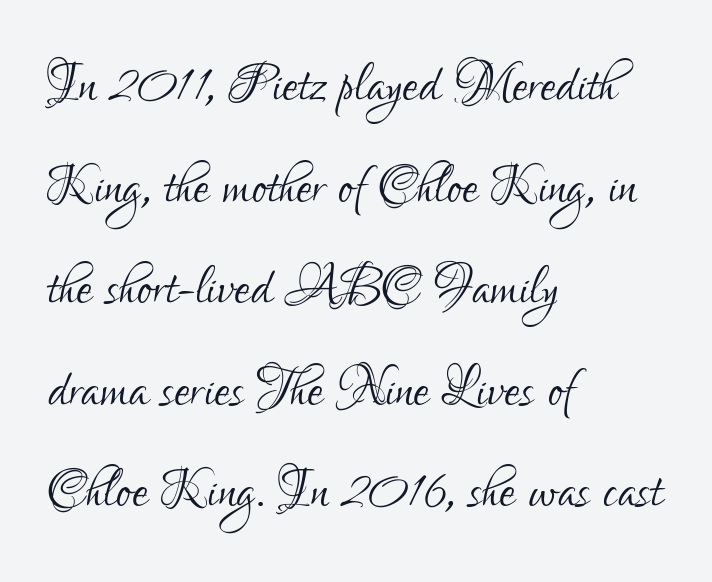
Q: Is the text bold? A: No.
Q: Is the text italic (slanted)? A: Yes.
Q: Is the typeface a serif or a sans-serif typeface? A: Sans-serif.
Q: Is the text underlined? A: No.
Q: How is the paragraph aligned? A: Left-aligned.
Q: Is the spacing between letters normal or unusually wide? A: Normal.
Q: Is the spacing between lines tight, normal or loose? A: Normal.
Q: Width (condensed, normal, or wide)? A: Condensed.
Q: Stroke contrast? A: Low.
Q: x-height? A: Small.
Q: Monospaced? A: No.
